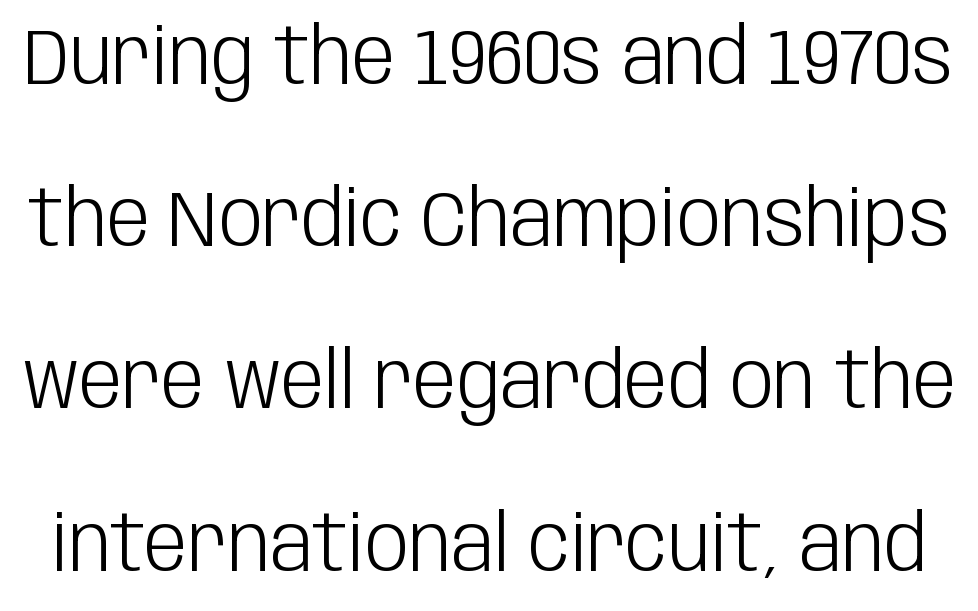
Q: Is the text bold? A: No.
Q: Is the text italic (slanted)? A: No, it is upright.
Q: Is the typeface a serif or a sans-serif typeface? A: Sans-serif.
Q: Is the text underlined? A: No.
Q: Is the spacing between letters normal or unusually wide? A: Normal.
Q: Is the spacing between lines tight, normal or loose? A: Loose.
Q: Width (condensed, normal, or wide)? A: Condensed.
Q: Stroke contrast? A: Low.
Q: x-height? A: Large.
Q: Monospaced? A: No.
